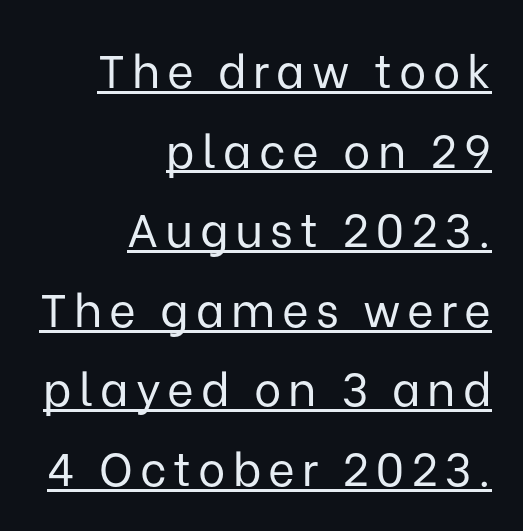
The image shows 46 px regular-weight sans-serif type, upright; set right-aligned, line spacing 1.73x, underlined; low stroke contrast and a medium x-height.
